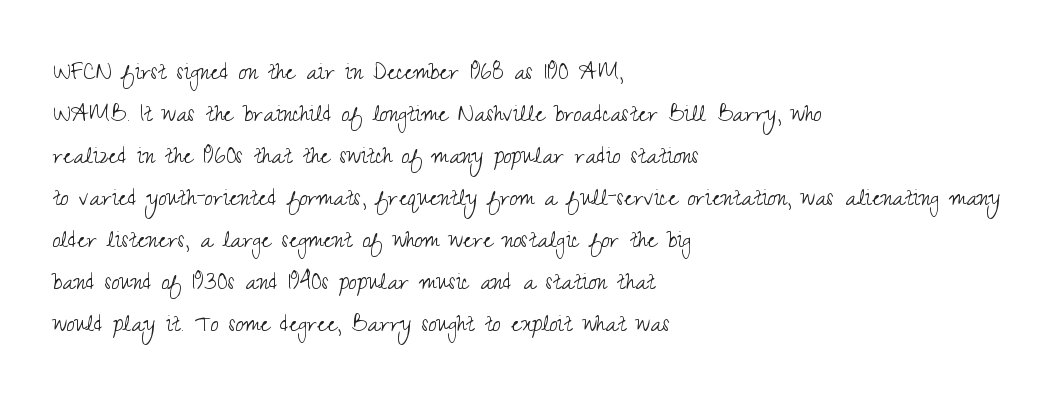
Q: Is the text bold? A: No.
Q: Is the text italic (slanted)? A: No, it is upright.
Q: Is the typeface a serif or a sans-serif typeface? A: Sans-serif.
Q: Is the text underlined? A: No.
Q: How is the paragraph aligned? A: Left-aligned.
Q: Is the spacing between letters normal or unusually wide? A: Normal.
Q: Is the spacing between lines tight, normal or loose? A: Normal.
Q: Width (condensed, normal, or wide)? A: Condensed.
Q: Stroke contrast? A: Medium.
Q: x-height? A: Small.
Q: Monospaced? A: No.
